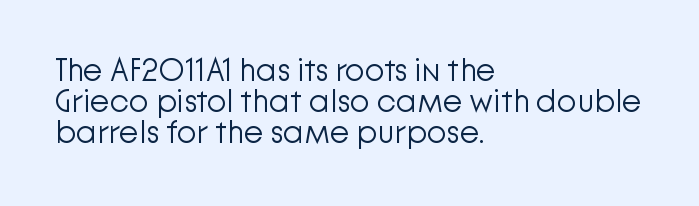
Q: Is the text bold? A: No.
Q: Is the text italic (slanted)? A: No, it is upright.
Q: Is the typeface a serif or a sans-serif typeface? A: Sans-serif.
Q: Is the text underlined? A: No.
Q: How is the paragraph aligned? A: Left-aligned.
Q: Is the spacing between letters normal or unusually wide? A: Normal.
Q: Is the spacing between lines tight, normal or loose? A: Tight.
Q: Width (condensed, normal, or wide)? A: Normal.
Q: Stroke contrast? A: Low.
Q: x-height? A: Medium.
Q: Monospaced? A: No.
